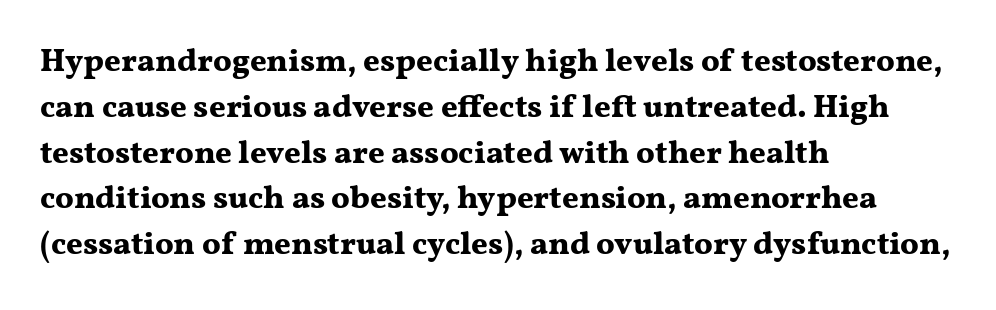
The space directly below the letters is spotless. Typographically, this falls in the serif category. The ragged edge is on the right, which tells us the setting is flush left. The rendering keeps characters at their native spacing.
